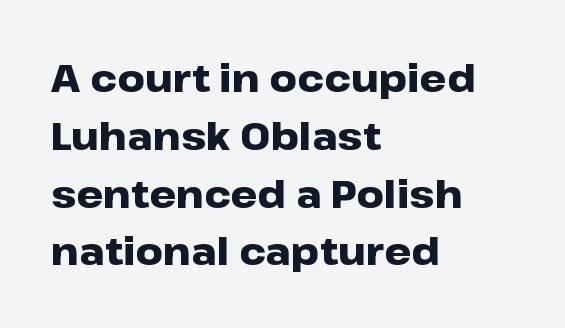
Q: Is the text bold? A: Yes.
Q: Is the text italic (slanted)? A: No, it is upright.
Q: Is the typeface a serif or a sans-serif typeface? A: Sans-serif.
Q: Is the text underlined? A: No.
Q: How is the paragraph aligned? A: Left-aligned.
Q: Is the spacing between letters normal or unusually wide? A: Normal.
Q: Is the spacing between lines tight, normal or loose? A: Normal.
Q: Width (condensed, normal, or wide)? A: Wide.
Q: Stroke contrast? A: Low.
Q: x-height? A: Medium.
Q: Monospaced? A: No.
